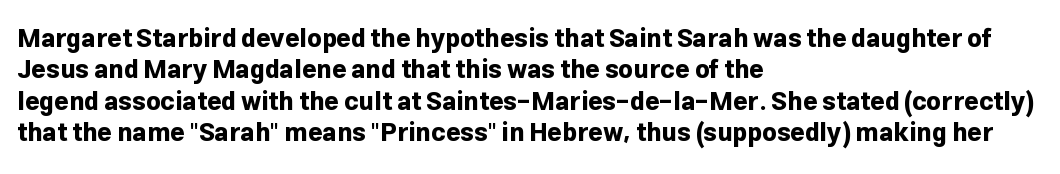
The image shows 25 px bold type, upright; set left-aligned, normal line spacing (1.26x), normal letter spacing, not underlined.
